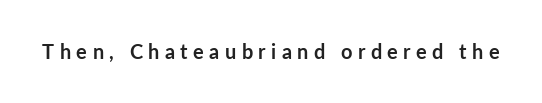
Nope, not italic — everything's standing straight. No word sits above an underline. These lines have a slow, spaced-out rhythm from letter to letter. Plenty of ink on the page — the face is bold.
